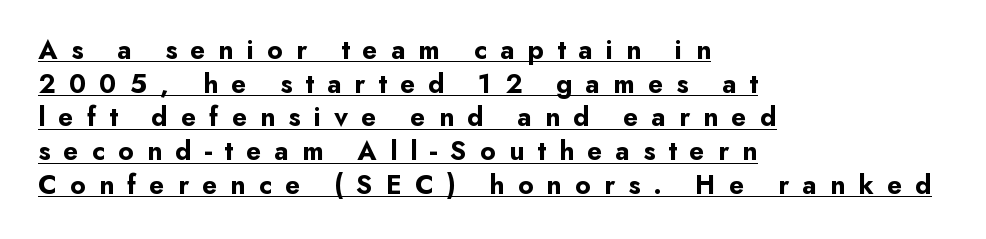
Is there an underline? Yes — a line sits under the letters. This is the regular roman posture of the typeface. The passage shown has open, widely tracked lettering throughout. The text block is weighted toward the left margin, trailing off unevenly rightward. This block has exactly the height ordinary leading produces. The glyphs have the mass of a bold cut.
